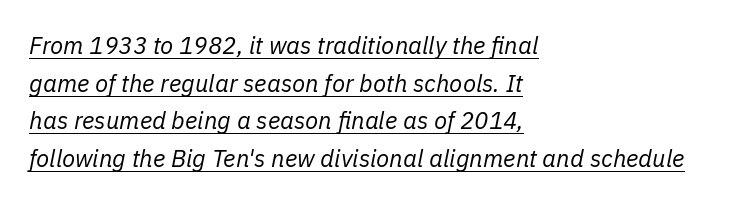
{"italic": "yes", "lean": "right", "slant_degrees": 11, "bold": "no", "underline": "yes", "align": "left", "line_spacing": "normal", "line_spacing_ratio": 1.57, "letter_spacing": "normal", "letter_spacing_em": 0.0, "glyph_px": 24}
